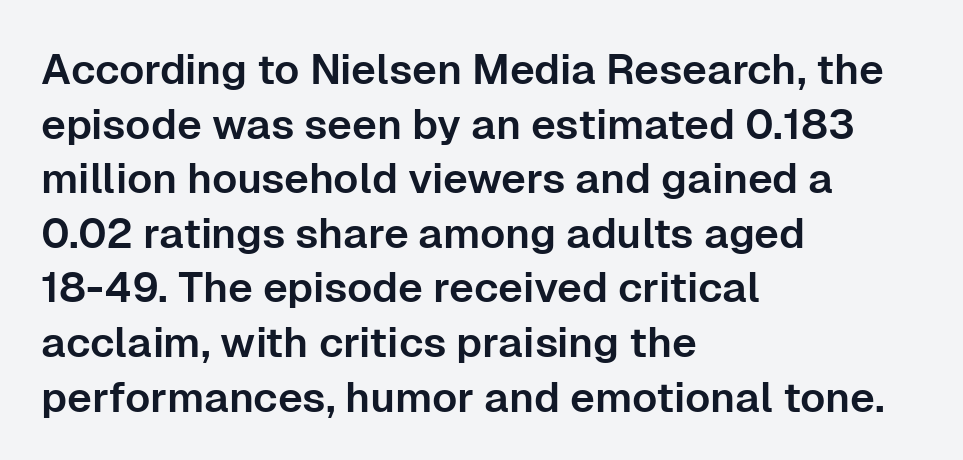
The image shows 42 px sans-serif type, upright; set left-aligned, normal line spacing (1.3x), normal letter spacing, not underlined; low stroke contrast and a medium x-height.
